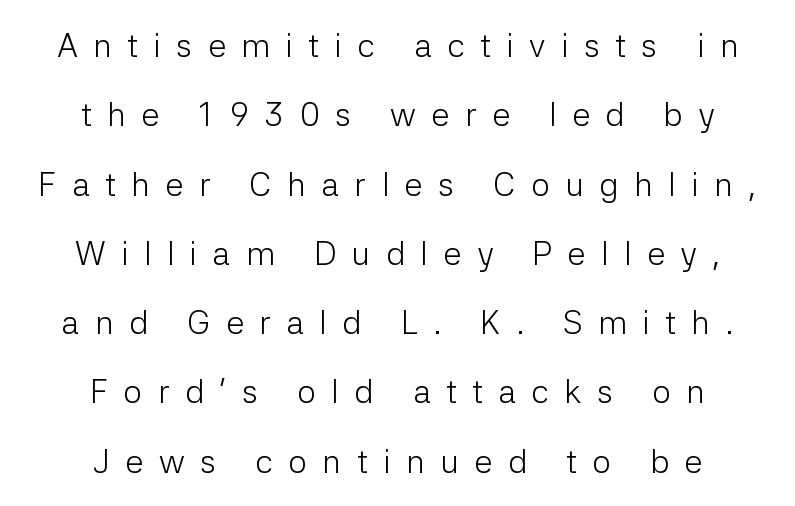
The zone under the glyphs is completely vacant. The vertical gap from one line to the next is large. Italic: no, the glyphs are upright roman. The face used here is proportionally spaced, like ordinary book or web type.
